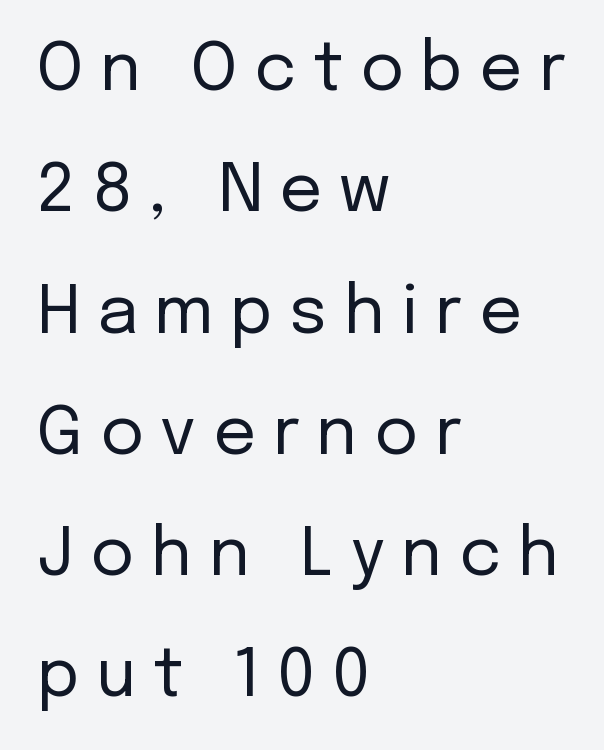
Q: Is the text bold? A: No.
Q: Is the text italic (slanted)? A: No, it is upright.
Q: Is the typeface a serif or a sans-serif typeface? A: Sans-serif.
Q: Is the text underlined? A: No.
Q: How is the paragraph aligned? A: Left-aligned.
Q: Is the spacing between letters normal or unusually wide? A: Unusually wide.
Q: Width (condensed, normal, or wide)? A: Normal.
Q: Stroke contrast? A: Low.
Q: x-height? A: Medium.
Q: Monospaced? A: No.
